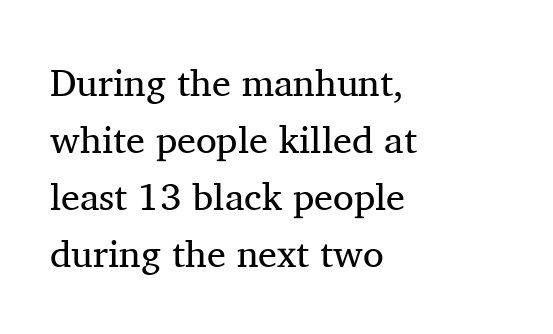
Q: Is the text bold? A: No.
Q: Is the text italic (slanted)? A: No, it is upright.
Q: Is the typeface a serif or a sans-serif typeface? A: Serif.
Q: Is the text underlined? A: No.
Q: How is the paragraph aligned? A: Left-aligned.
Q: Is the spacing between letters normal or unusually wide? A: Normal.
Q: Is the spacing between lines tight, normal or loose? A: Normal.
Q: Width (condensed, normal, or wide)? A: Normal.
Q: Stroke contrast? A: Medium.
Q: x-height? A: Medium.
Q: Monospaced? A: No.
